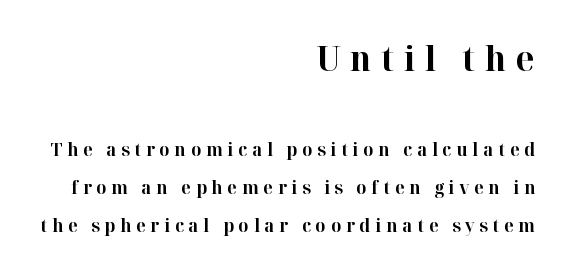
In terms of letterspacing, this is a distinctly airy, spread setting. The characters look thick and weighty, a clear bold. The letters stand straight up with perfectly vertical stems. The lines are quadded right.
